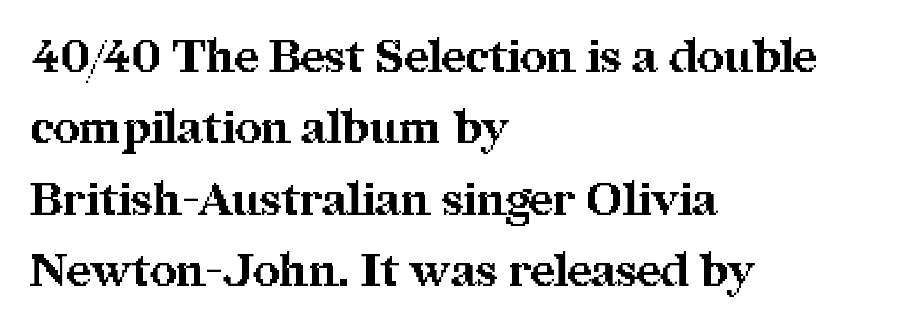
Q: Is the text bold? A: Yes.
Q: Is the text italic (slanted)? A: No, it is upright.
Q: Is the typeface a serif or a sans-serif typeface? A: Serif.
Q: Is the text underlined? A: No.
Q: How is the paragraph aligned? A: Left-aligned.
Q: Is the spacing between letters normal or unusually wide? A: Normal.
Q: Is the spacing between lines tight, normal or loose? A: Normal.
Q: Width (condensed, normal, or wide)? A: Normal.
Q: Stroke contrast? A: Medium.
Q: x-height? A: Medium.
Q: Monospaced? A: No.
